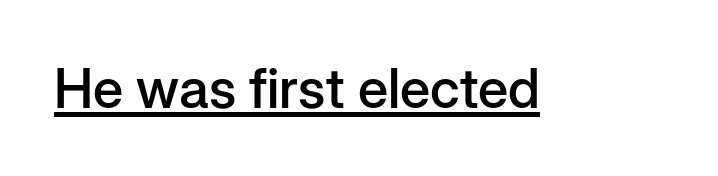
{"serif": "no", "italic": "no", "bold": "semi", "weight": "semibold", "width": "normal", "stroke_contrast": "low", "x_height": "medium", "monospaced": "no", "underline": "yes", "letter_spacing": "normal", "letter_spacing_em": 0.0, "glyph_px": 55}
